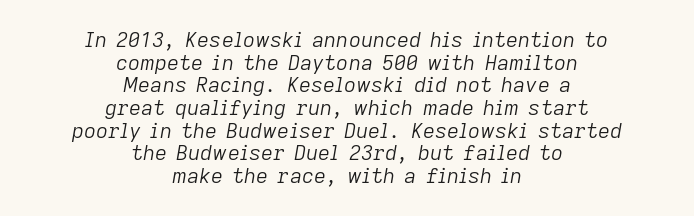
{"italic": "yes", "lean": "right", "slant_degrees": 9, "bold": "no", "underline": "no", "align": "center", "line_spacing": "tight", "line_spacing_ratio": 1.08, "letter_spacing": "normal", "letter_spacing_em": 0.0, "glyph_px": 21}
